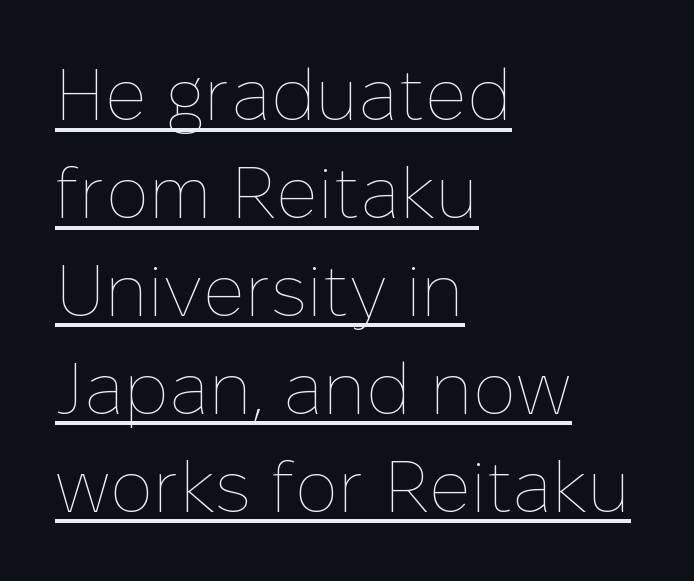
The type is set solid horizontally, with unmodified tracking. In terms of leading, this rendering sits right in the middle. The lettering is marked with a stroke running underneath it. The typography opts for an upright posture over an oblique one. Stem width sits at or under what a default text font uses. Think of a printed novel: that variable character pitch is what you see here.
